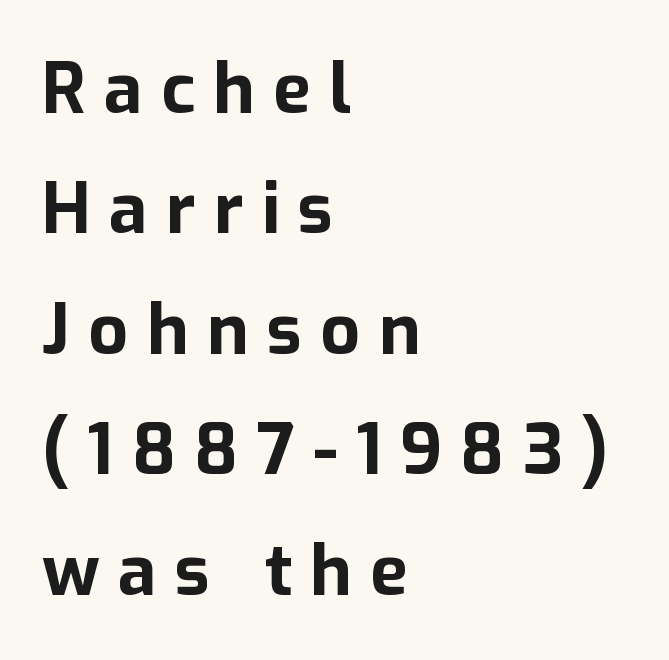
Inter-character spacing is expanded well beyond the font's built-in metrics. The zone under the glyphs is completely vacant. These lines are rendered in a variable-pitch font. What weight is shown? A full bold with thick strokes. Notice how the stems are strictly vertical — no italics here.
